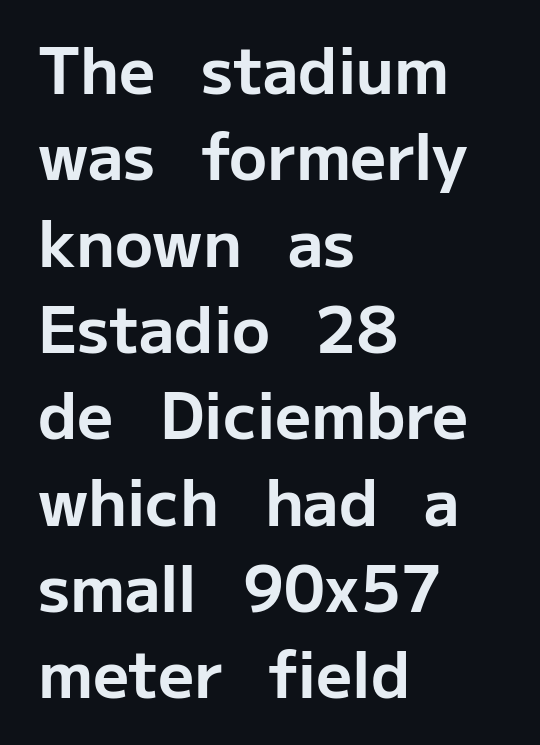
{"serif": "no", "italic": "no", "bold": "yes", "weight": "bold", "width": "normal", "stroke_contrast": "low", "x_height": "medium", "monospaced": "no", "underline": "no", "align": "left", "line_spacing": "normal", "line_spacing_ratio": 1.37, "letter_spacing": "normal", "letter_spacing_em": 0.0, "glyph_px": 63}
